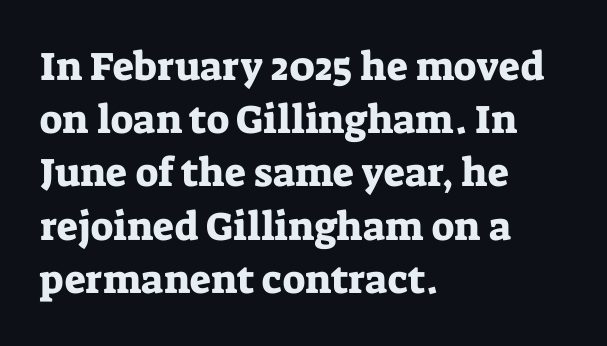
{"serif": "yes", "italic": "no", "width": "normal", "stroke_contrast": "low", "x_height": "medium", "monospaced": "no", "underline": "no", "align": "left", "line_spacing": "normal", "line_spacing_ratio": 1.33, "letter_spacing": "normal", "letter_spacing_em": 0.0, "glyph_px": 40}
